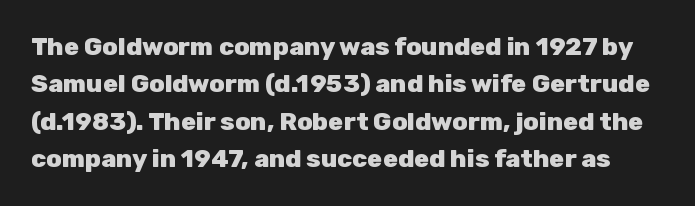
The image shows 25 px bold type, upright; set normal line spacing (1.5x), normal letter spacing, not underlined.
